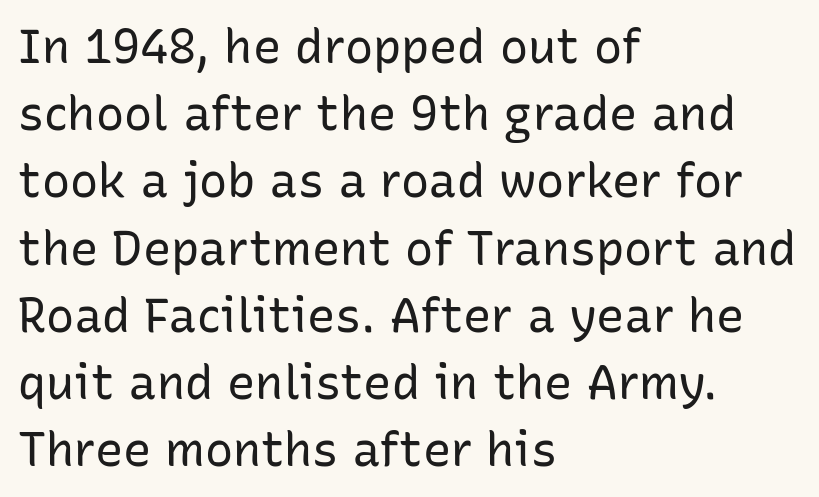
The image shows 47 px regular-weight sans-serif type, upright; set left-aligned, normal line spacing (1.43x), normal letter spacing, not underlined; low stroke contrast and a medium x-height.
